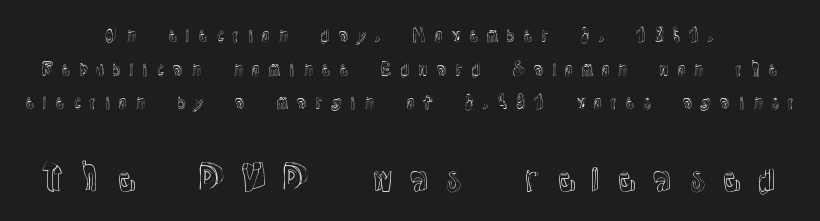
Q: Is the text italic (slanted)? A: No, it is upright.
Q: Is the text underlined? A: No.
Q: Is the spacing between letters normal or unusually wide? A: Unusually wide.
Q: Is the spacing between lines tight, normal or loose? A: Loose.
Q: Which block of text is set in a larger size, the first (top) or the second (bottom)? A: The second (bottom) one.
Q: Width (condensed, normal, or wide)? A: Normal.
Q: x-height? A: Medium.
Q: Monospaced? A: No.
